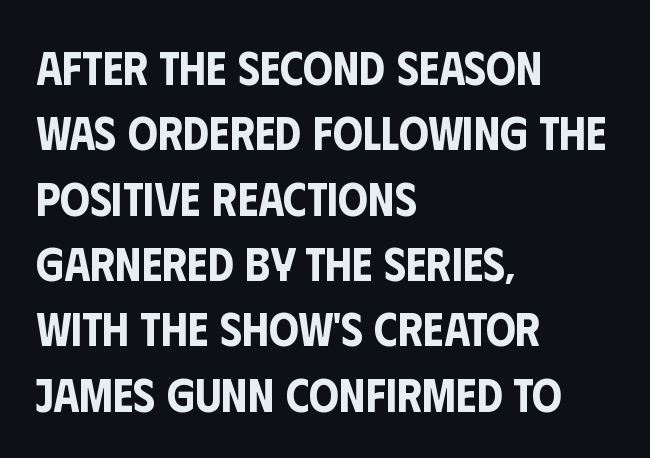
{"serif": "no", "italic": "no", "width": "condensed", "stroke_contrast": "low", "x_height": "large", "monospaced": "no", "underline": "no", "align": "left", "line_spacing": "normal", "line_spacing_ratio": 1.39, "letter_spacing": "normal", "letter_spacing_em": 0.0, "glyph_px": 47}
